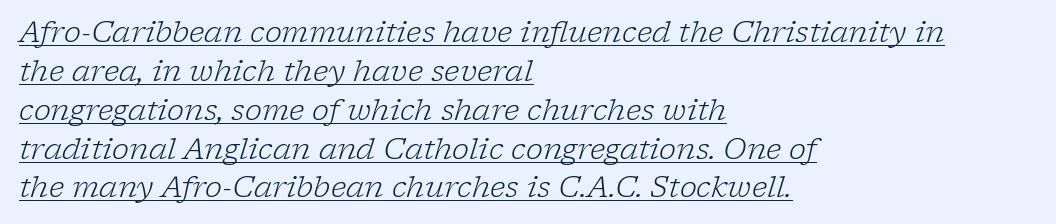
Q: Is the text bold? A: No.
Q: Is the text italic (slanted)? A: Yes, it leans right by about 17 degrees.
Q: Is the typeface a serif or a sans-serif typeface? A: Serif.
Q: Is the text underlined? A: Yes.
Q: How is the paragraph aligned? A: Left-aligned.
Q: Is the spacing between letters normal or unusually wide? A: Normal.
Q: Is the spacing between lines tight, normal or loose? A: Normal.
Q: Width (condensed, normal, or wide)? A: Normal.
Q: Stroke contrast? A: Low.
Q: x-height? A: Medium.
Q: Monospaced? A: No.
